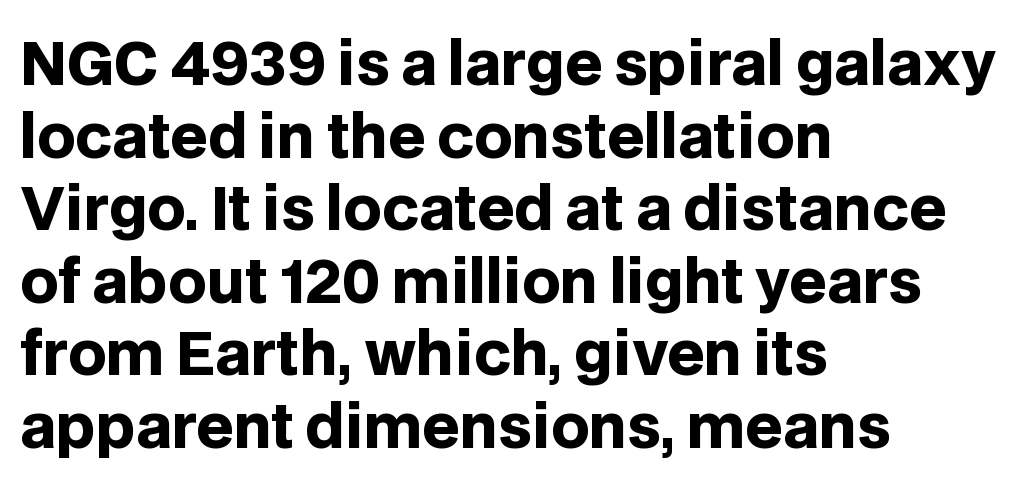
Q: Is the text bold? A: Yes.
Q: Is the text italic (slanted)? A: No, it is upright.
Q: Is the typeface a serif or a sans-serif typeface? A: Sans-serif.
Q: Is the text underlined? A: No.
Q: How is the paragraph aligned? A: Left-aligned.
Q: Is the spacing between letters normal or unusually wide? A: Normal.
Q: Width (condensed, normal, or wide)? A: Normal.
Q: Stroke contrast? A: Low.
Q: x-height? A: Large.
Q: Monospaced? A: No.
